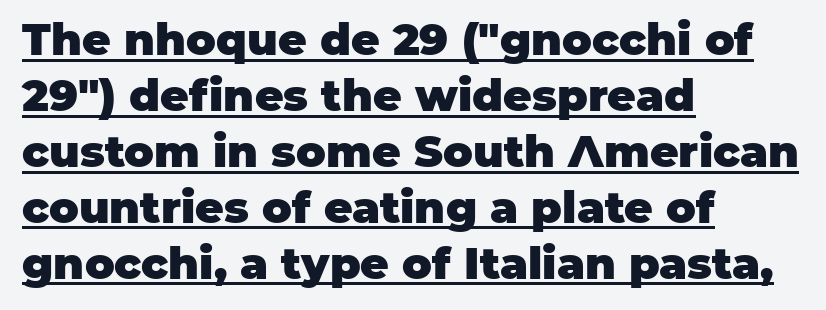
The image shows 44 px heavy sans-serif type, upright; set left-aligned, normal line spacing (1.27x), normal letter spacing, underlined; low stroke contrast and a large x-height.
